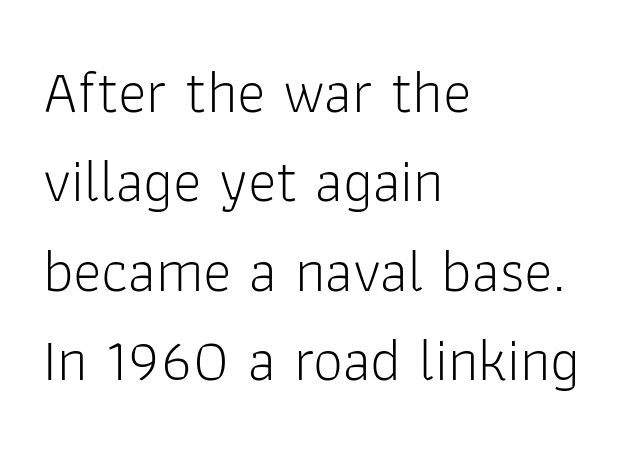
The image shows 60 px light sans-serif type, upright; set left-aligned, normal line spacing (1.49x), normal letter spacing, not underlined; low stroke contrast and a medium x-height.
